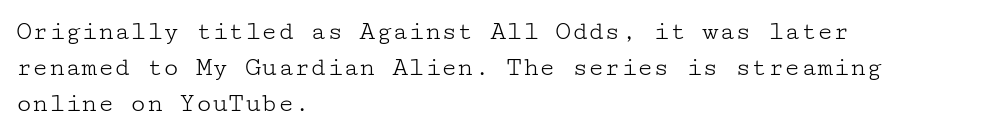
{"italic": "no", "bold": "no", "underline": "no", "align": "left", "line_spacing": "normal", "line_spacing_ratio": 1.34, "letter_spacing": "normal", "letter_spacing_em": 0.0, "glyph_px": 27}
